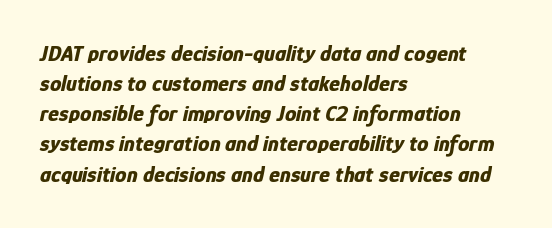
The letterforms sit shoulder to shoulder at normal distance. Horizontal bands of white between lines are of average thickness. Reading down the block, your eye returns to a fixed left position each line. The space directly below the letters is spotless.
